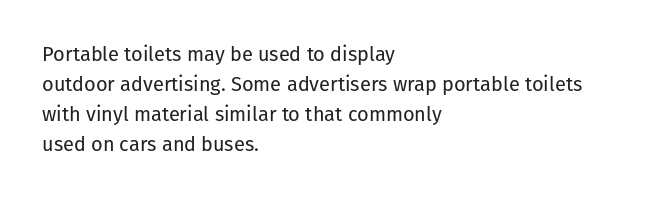
Q: Is the text bold? A: No.
Q: Is the text italic (slanted)? A: No, it is upright.
Q: Is the text underlined? A: No.
Q: How is the paragraph aligned? A: Left-aligned.
Q: Is the spacing between letters normal or unusually wide? A: Normal.
Q: Is the spacing between lines tight, normal or loose? A: Normal.
